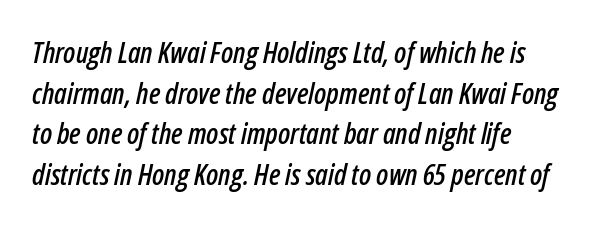
The image shows 29 px condensed type, italic (leaning right); set left-aligned, normal line spacing (1.4x), normal letter spacing, not underlined; low stroke contrast and a medium x-height.
